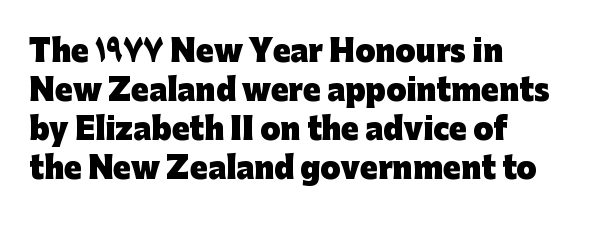
Q: Is the text bold? A: Yes.
Q: Is the text italic (slanted)? A: No, it is upright.
Q: Is the typeface a serif or a sans-serif typeface? A: Sans-serif.
Q: Is the text underlined? A: No.
Q: How is the paragraph aligned? A: Left-aligned.
Q: Is the spacing between letters normal or unusually wide? A: Normal.
Q: Is the spacing between lines tight, normal or loose? A: Normal.
Q: Width (condensed, normal, or wide)? A: Normal.
Q: Stroke contrast? A: Low.
Q: x-height? A: Medium.
Q: Monospaced? A: No.
